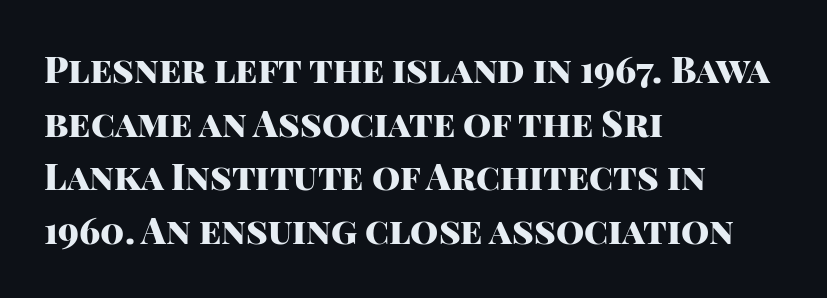
The image shows 36 px heavy sans-serif type, upright; set left-aligned, normal line spacing (1.49x), normal letter spacing, not underlined; high stroke contrast and a large x-height.
